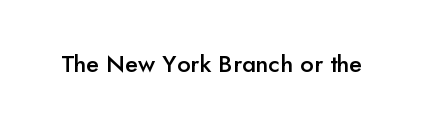
Quick note: underline off. Rendered with straight, roman letterforms. Each word holds together tightly as a unit, with standard inter-letter gaps. Slightly chunky letters — semibold, I'd say, not full bold.
